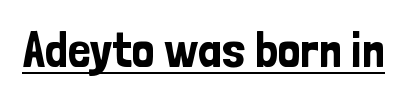
{"serif": "no", "italic": "no", "width": "condensed", "stroke_contrast": "low", "x_height": "medium", "monospaced": "no", "underline": "yes", "letter_spacing": "normal", "letter_spacing_em": 0.0, "glyph_px": 50}
